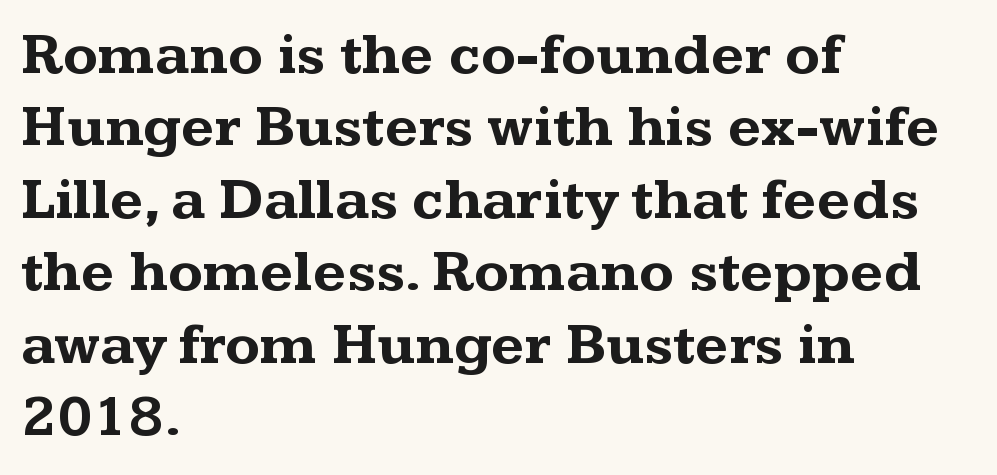
{"serif": "yes", "italic": "no", "bold": "yes", "weight": "bold", "width": "wide", "stroke_contrast": "medium", "x_height": "medium", "monospaced": "no", "underline": "no", "align": "left", "line_spacing": "normal", "line_spacing_ratio": 1.25, "letter_spacing": "normal", "letter_spacing_em": 0.0, "glyph_px": 58}
